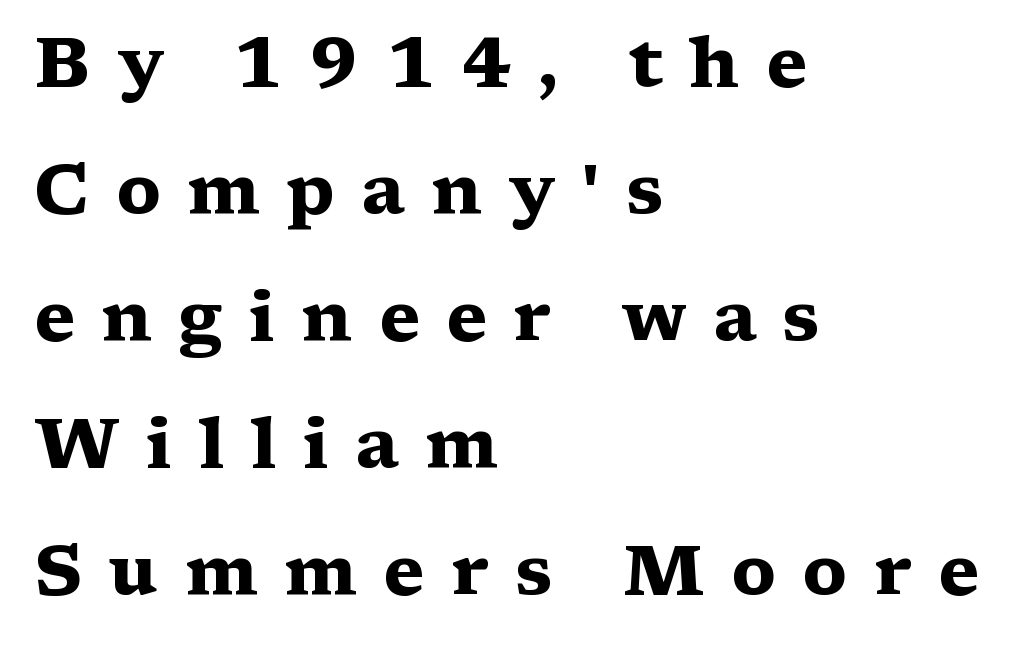
{"serif": "yes", "italic": "no", "bold": "yes", "weight": "heavy", "width": "wide", "stroke_contrast": "medium", "x_height": "medium", "monospaced": "no", "underline": "no", "align": "left", "line_spacing_ratio": 1.79, "letter_spacing": "wide", "letter_spacing_em": 0.37, "glyph_px": 71}
